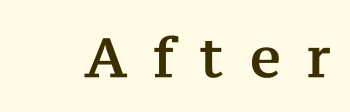
The image shows 55 px serif type, upright; set unusually wide letter spacing (+0.48 em), not underlined; medium stroke contrast and a medium x-height.
